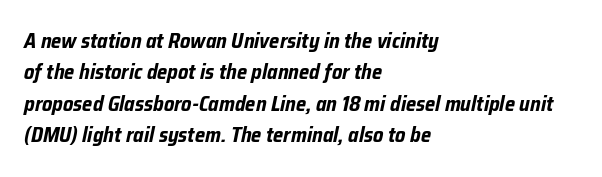
Tall strokes in this sample are angled rather than plumb. The block of text has a typical density, with ordinary space between rows. Honestly, the letter spacing is just normal — you wouldn't notice it. The text block is weighted toward the left margin, trailing off unevenly rightward.
